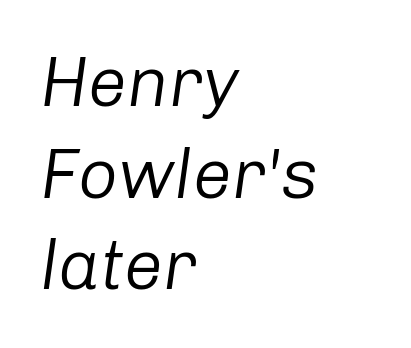
The image shows 70 px regular-weight type, italic (leaning right); set left-aligned, normal line spacing (1.31x), normal letter spacing, not underlined; low stroke contrast and a medium x-height.
